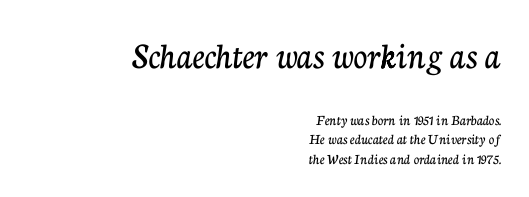
The gaps between neighbouring characters are ordinary and unremarkable. The line-height multiplier appears to be the usual default. The zone under the glyphs is completely vacant. Visually, the top section dominates because its glyphs are scaled up. Serif or sans? Serif — the stroke terminals have little feet.
